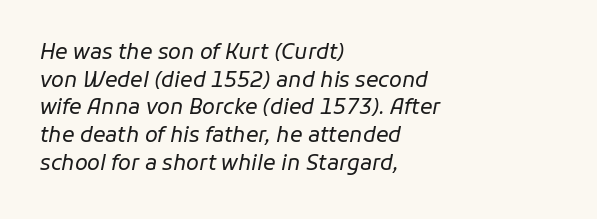
Q: Is the text bold? A: No.
Q: Is the text italic (slanted)? A: Yes, it leans right by about 11 degrees.
Q: Is the text underlined? A: No.
Q: How is the paragraph aligned? A: Left-aligned.
Q: Is the spacing between letters normal or unusually wide? A: Normal.
Q: Is the spacing between lines tight, normal or loose? A: Normal.
